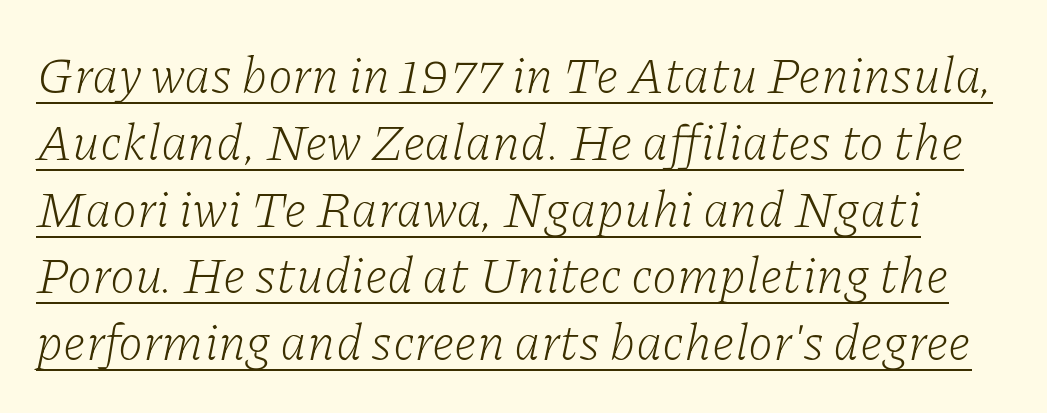
The weight would be labelled regular, book, light, or lighter still. Here the designer chose a conventional face with non-uniform glyph widths. This sample uses plain, unmodified letter spacing. Compared with ordinary roman type, these characters are visibly tilted.
